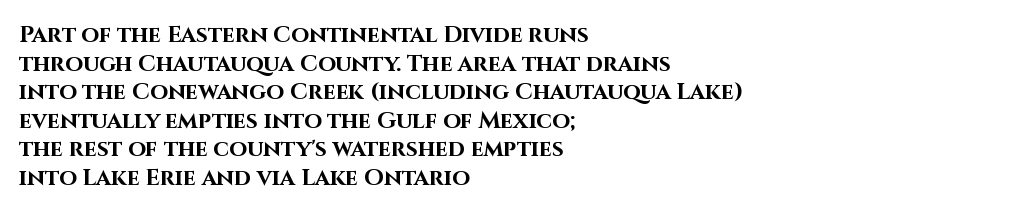
{"italic": "no", "bold": "yes", "underline": "no", "align": "left", "line_spacing_ratio": 1.24, "letter_spacing": "normal", "letter_spacing_em": 0.0, "glyph_px": 23}
